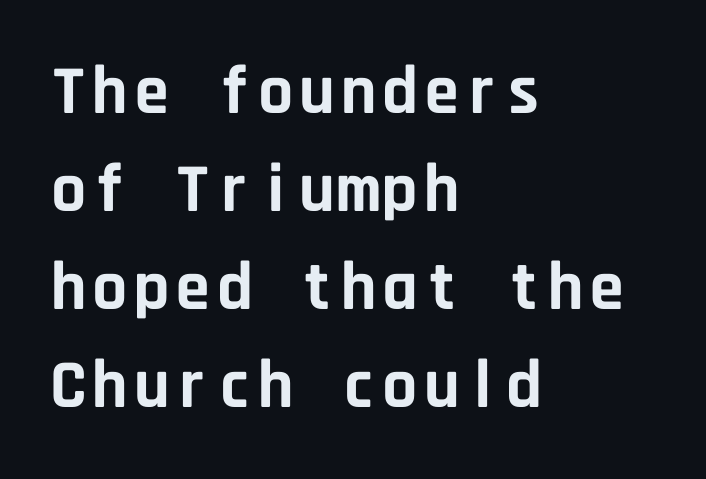
Q: Is the text bold? A: Yes.
Q: Is the text italic (slanted)? A: No, it is upright.
Q: Is the typeface a serif or a sans-serif typeface? A: Sans-serif.
Q: Is the text underlined? A: No.
Q: How is the paragraph aligned? A: Left-aligned.
Q: Is the spacing between letters normal or unusually wide? A: Normal.
Q: Is the spacing between lines tight, normal or loose? A: Normal.
Q: Width (condensed, normal, or wide)? A: Normal.
Q: Stroke contrast? A: Low.
Q: x-height? A: Large.
Q: Monospaced? A: Yes.
